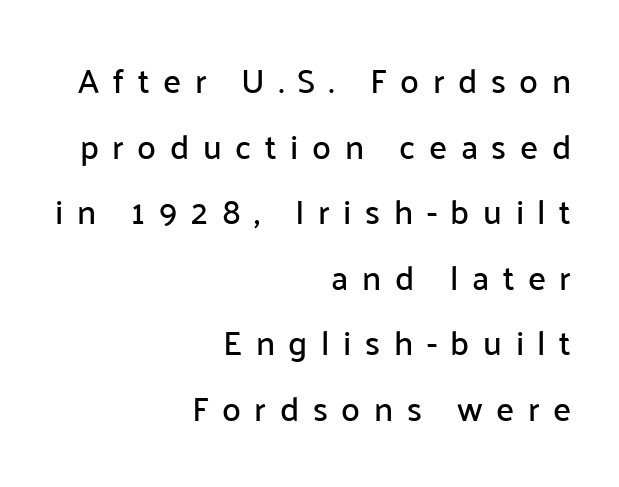
Q: Is the text italic (slanted)? A: No, it is upright.
Q: Is the typeface a serif or a sans-serif typeface? A: Sans-serif.
Q: Is the text underlined? A: No.
Q: How is the paragraph aligned? A: Right-aligned.
Q: Is the spacing between letters normal or unusually wide? A: Unusually wide.
Q: Is the spacing between lines tight, normal or loose? A: Loose.
Q: Width (condensed, normal, or wide)? A: Normal.
Q: Stroke contrast? A: Low.
Q: x-height? A: Medium.
Q: Monospaced? A: No.
